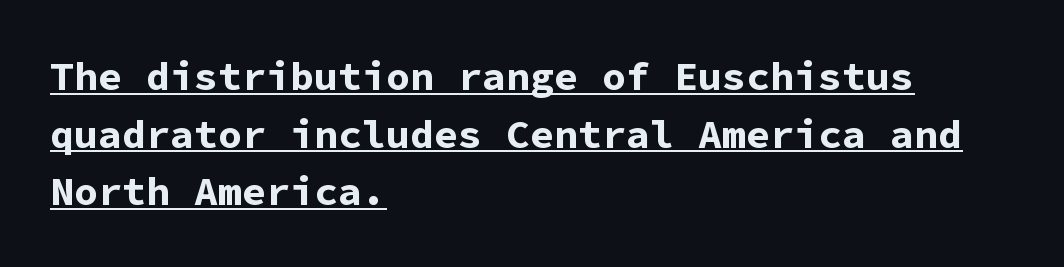
{"serif": "no", "italic": "no", "bold": "yes", "weight": "bold", "width": "normal", "stroke_contrast": "low", "x_height": "medium", "monospaced": "yes", "underline": "yes", "align": "left", "line_spacing": "normal", "line_spacing_ratio": 1.44, "letter_spacing": "normal", "letter_spacing_em": 0.0, "glyph_px": 40}
